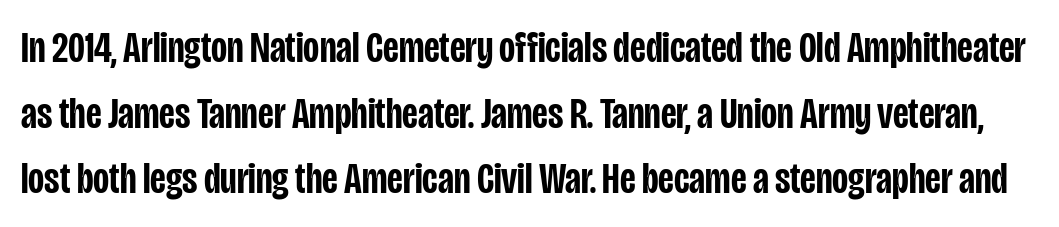
The passage shown is typed in a proportional face where columns would drift. Horizontal bands of white between lines are of average thickness. The face used here is a semibold: visibly heavier than regular, lighter than bold. Does extra space separate the letters? No, they use regular spacing. Examine the stroke ends and you'll find no serifs. When letters stand straight like this, we call the style roman or upright.
